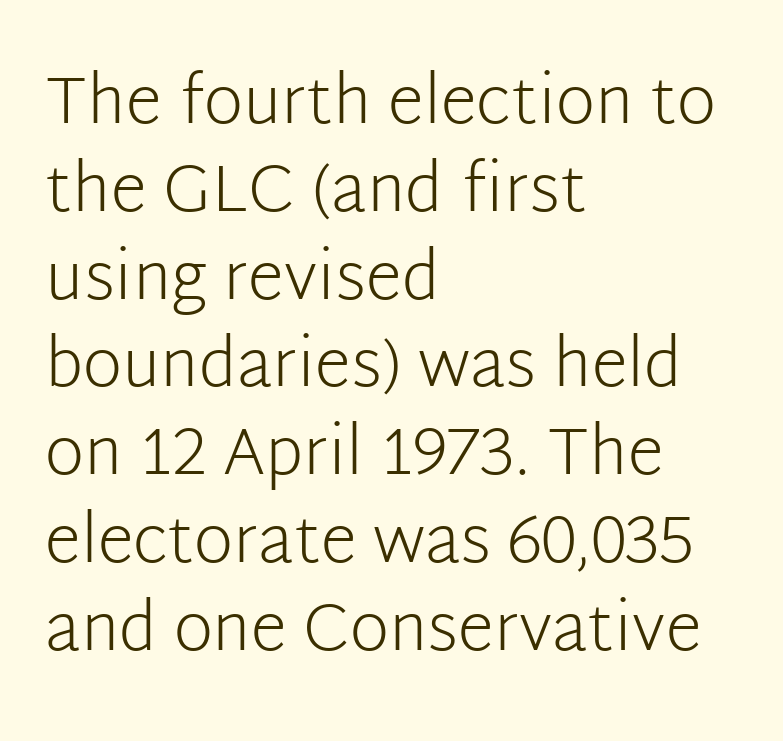
Plain, unruled lines of type. The rendering uses natural spacing where letterforms have individual widths. A typesetter would call this leading conventional body-copy spacing. One-word summary of the alignment: left. The cut favours lightness, reaching ordinary text weight at its darkest.
